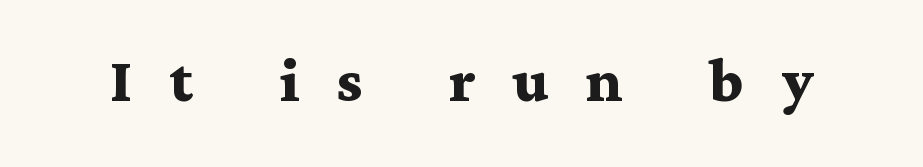
The image shows 78 px semibold, wide serif type, upright; set unusually wide letter spacing (+0.48 em), not underlined; medium stroke contrast and a medium x-height.
